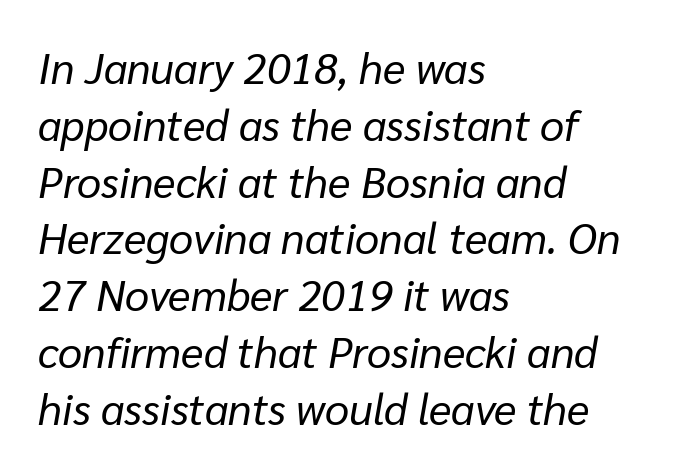
The image shows 43 px regular-weight type, italic (leaning right); set left-aligned, normal line spacing (1.32x), normal letter spacing, not underlined; low stroke contrast and a medium x-height.
